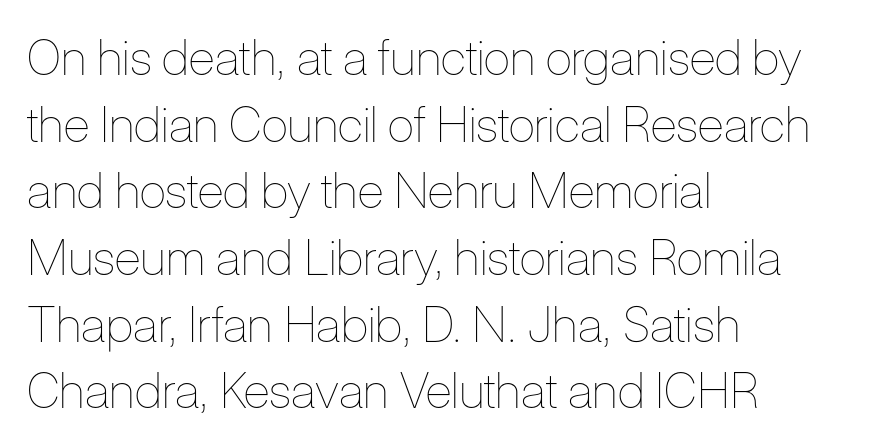
A clean baseline with only descenders dipping below it. A typesetter would call this zero additional tracking. Does the leading feel generous? No, just average. You could not count columns in this text — the font is proportionally spaced.
